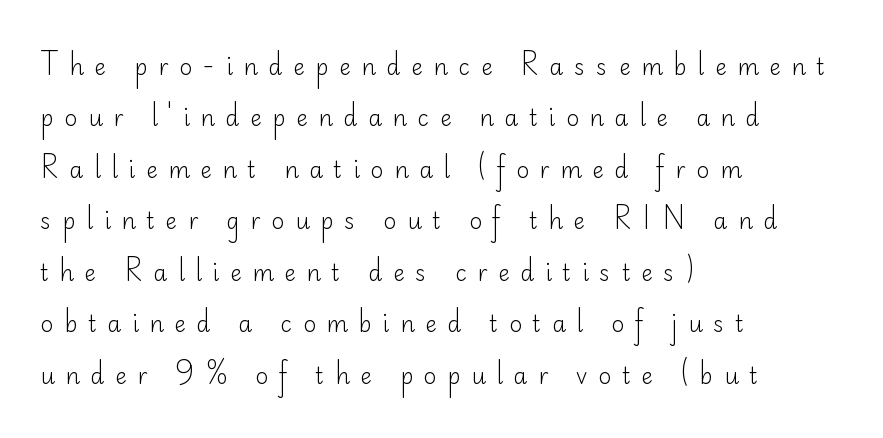
Q: Is the text bold? A: No.
Q: Is the text italic (slanted)? A: No, it is upright.
Q: Is the text underlined? A: No.
Q: How is the paragraph aligned? A: Left-aligned.
Q: Is the spacing between letters normal or unusually wide? A: Unusually wide.
Q: Is the spacing between lines tight, normal or loose? A: Loose.
